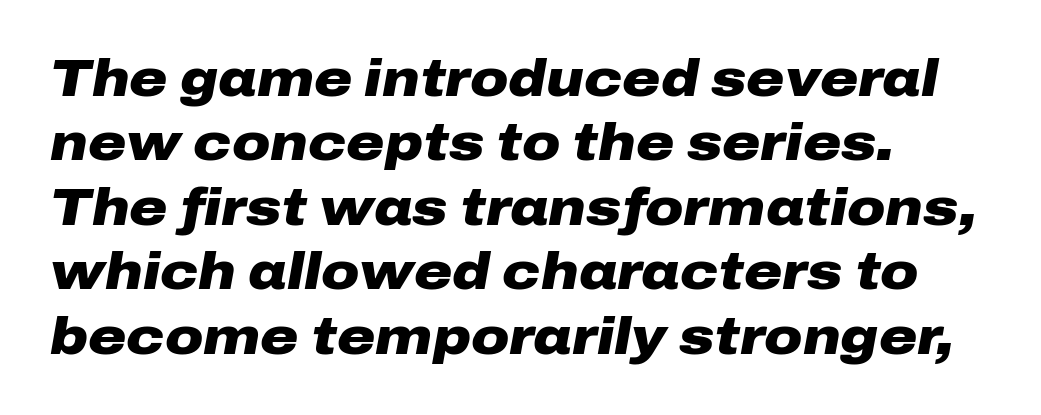
Q: Is the text bold? A: Yes.
Q: Is the text italic (slanted)? A: Yes, it leans right by about 10 degrees.
Q: Is the text underlined? A: No.
Q: How is the paragraph aligned? A: Left-aligned.
Q: Is the spacing between letters normal or unusually wide? A: Normal.
Q: Width (condensed, normal, or wide)? A: Wide.
Q: Stroke contrast? A: Low.
Q: x-height? A: Medium.
Q: Monospaced? A: No.
